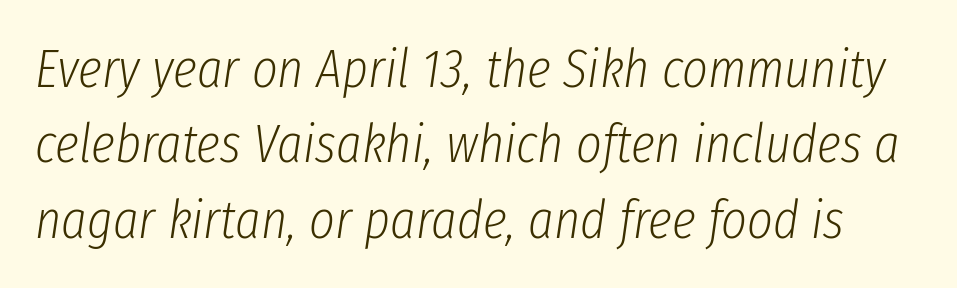
Q: Is the text bold? A: No.
Q: Is the text italic (slanted)? A: Yes, it leans right by about 8 degrees.
Q: Is the text underlined? A: No.
Q: Is the spacing between letters normal or unusually wide? A: Normal.
Q: Is the spacing between lines tight, normal or loose? A: Normal.
Q: Width (condensed, normal, or wide)? A: Condensed.
Q: Stroke contrast? A: Low.
Q: x-height? A: Medium.
Q: Monospaced? A: No.
